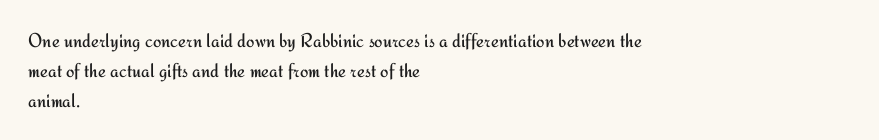
The image shows 20 px text type, upright; set left-aligned, normal line spacing (1.49x), normal letter spacing, not underlined.
